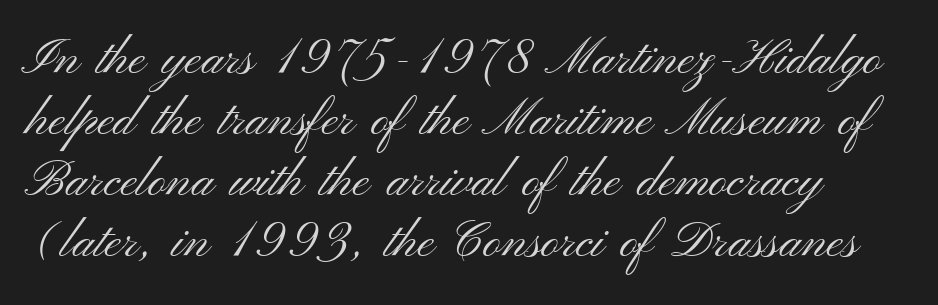
The image shows 50 px light, wide sans-serif type; set line spacing 1.22x, normal letter spacing, not underlined; medium stroke contrast and a small x-height.
